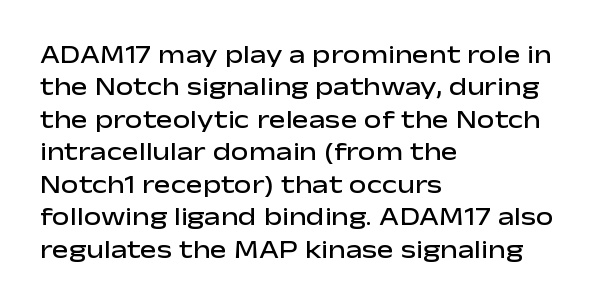
{"italic": "no", "bold": "semi", "underline": "no", "align": "left", "line_spacing": "normal", "line_spacing_ratio": 1.3, "letter_spacing": "normal", "letter_spacing_em": 0.0, "glyph_px": 25}
